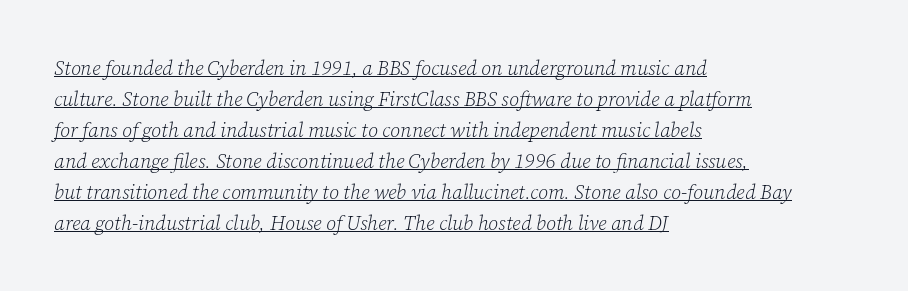
The image shows 20 px text type, italic (leaning right); set left-aligned, normal line spacing (1.55x), normal letter spacing, underlined.
